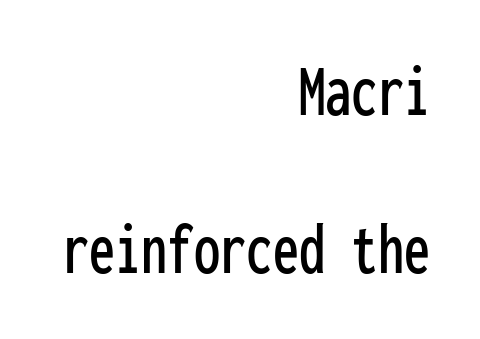
{"serif": "no", "italic": "no", "width": "condensed", "stroke_contrast": "low", "x_height": "medium", "monospaced": "yes", "underline": "no", "align": "right", "line_spacing": "loose", "line_spacing_ratio": 2.11, "letter_spacing": "normal", "letter_spacing_em": 0.0, "glyph_px": 75}
